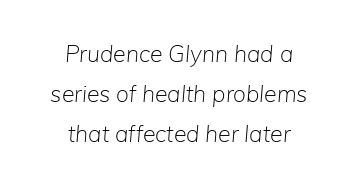
A bare baseline throughout the passage. When letters slant like this, we call the style italic. Does extra space separate the letters? No, they use regular spacing. This rendering uses center alignment, leaving both contours irregular but symmetric.
